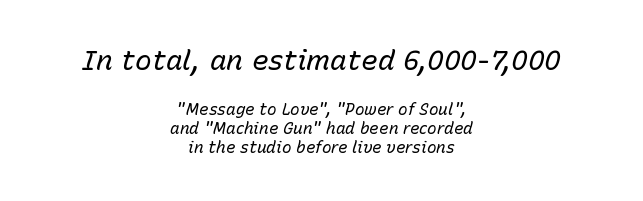
{"italic": "yes", "lean": "right", "slant_degrees": 15, "bold": "no", "weight": "regular", "width": "normal", "stroke_contrast": "low", "x_height": "medium", "monospaced": "no", "underline": "no", "align": "center", "line_spacing_ratio": 1.2, "letter_spacing": "normal", "letter_spacing_em": 0.0, "larger_block": "first", "size_ratio": 1.75, "glyph_px": 28}
